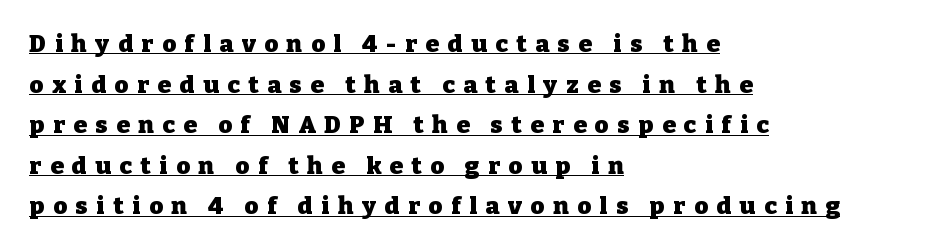
{"italic": "no", "bold": "yes", "underline": "yes", "align": "left", "line_spacing": "normal", "line_spacing_ratio": 1.69, "letter_spacing": "wide", "letter_spacing_em": 0.36, "glyph_px": 24}
